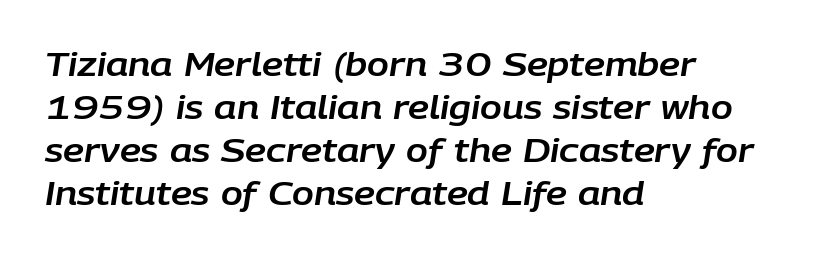
Q: Is the text italic (slanted)? A: Yes, it leans right by about 9 degrees.
Q: Is the text underlined? A: No.
Q: How is the paragraph aligned? A: Left-aligned.
Q: Is the spacing between letters normal or unusually wide? A: Normal.
Q: Is the spacing between lines tight, normal or loose? A: Normal.
Q: Width (condensed, normal, or wide)? A: Normal.
Q: Stroke contrast? A: Low.
Q: x-height? A: Large.
Q: Monospaced? A: No.
